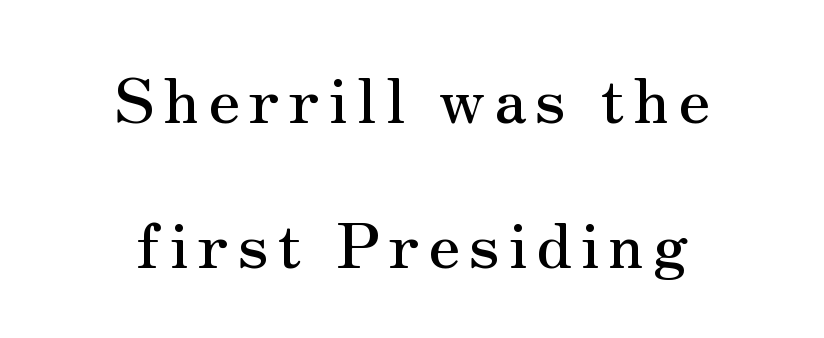
The image shows 62 px serif type, upright; set centered, loose line spacing (2.34x), not underlined; medium stroke contrast and a small x-height.
